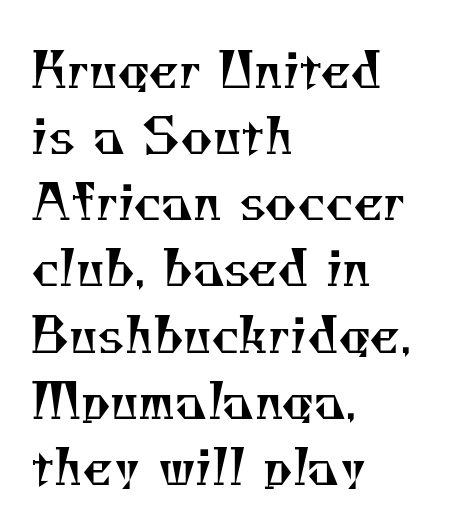
You could not count columns in this text — the font is proportionally spaced. Summary of weight: not heavy and not bold. The type family on display is of the serif kind. The lines sit at an ordinary, default distance from one another.
